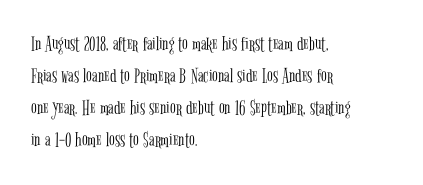
{"italic": "no", "bold": "no", "underline": "no", "align": "left", "line_spacing": "normal", "line_spacing_ratio": 1.53, "letter_spacing": "normal", "letter_spacing_em": 0.0, "glyph_px": 21}
